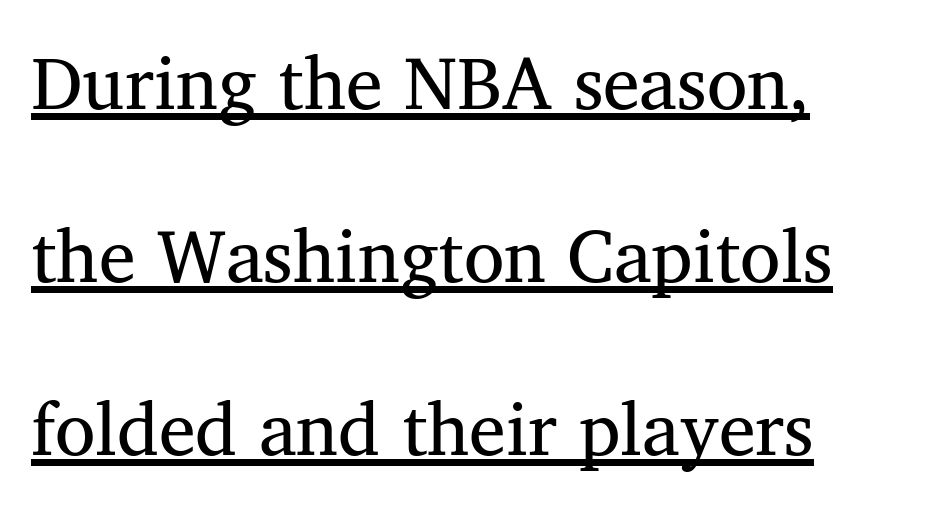
The image shows 74 px serif type, upright; set left-aligned, loose line spacing (2.34x), normal letter spacing, underlined; medium stroke contrast and a medium x-height.
